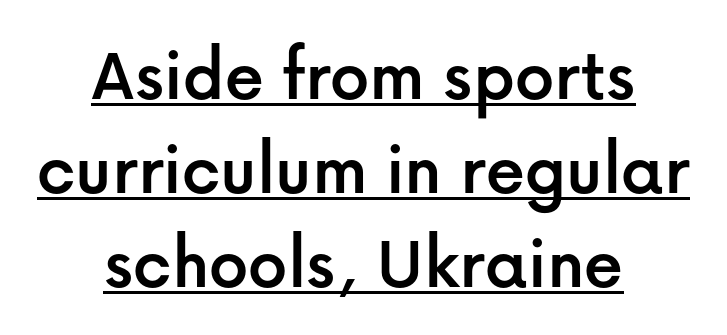
{"serif": "no", "italic": "no", "width": "normal", "stroke_contrast": "low", "x_height": "medium", "monospaced": "no", "underline": "yes", "align": "center", "line_spacing_ratio": 1.22, "letter_spacing": "normal", "letter_spacing_em": 0.0, "glyph_px": 77}
